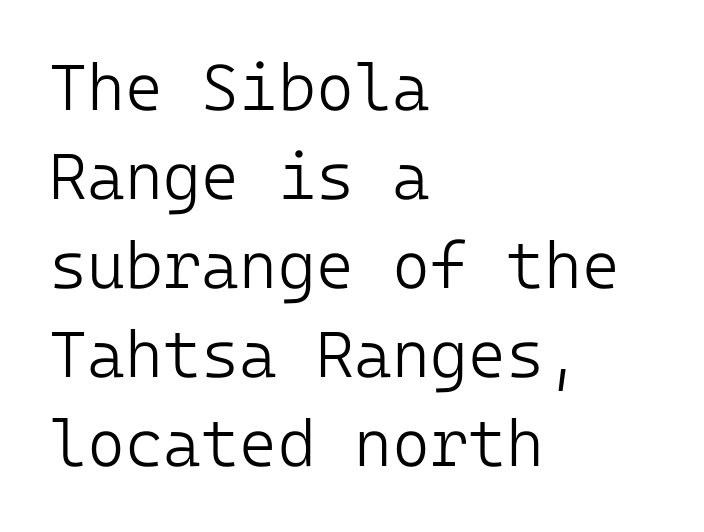
The image shows 65 px light sans-serif type, upright; set left-aligned, normal line spacing (1.37x), normal letter spacing, not underlined; low stroke contrast and a medium x-height.
